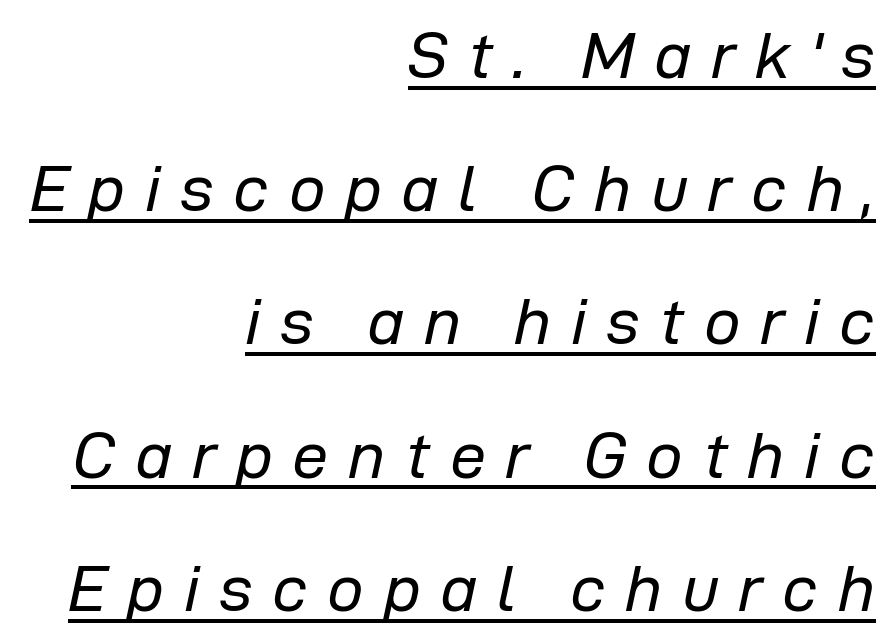
Q: Is the text bold? A: No.
Q: Is the text italic (slanted)? A: Yes, it leans right by about 12 degrees.
Q: Is the text underlined? A: Yes.
Q: How is the paragraph aligned? A: Right-aligned.
Q: Is the spacing between letters normal or unusually wide? A: Unusually wide.
Q: Is the spacing between lines tight, normal or loose? A: Loose.
Q: Width (condensed, normal, or wide)? A: Normal.
Q: Stroke contrast? A: Low.
Q: x-height? A: Medium.
Q: Monospaced? A: No.
